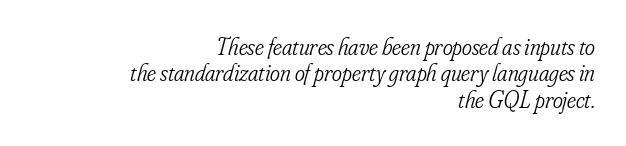
The face used here is rendered with its standard letterfit. Does the leading feel generous? Not at all — it's pinched. Is the stroke heavy? The answer is a plain regular-or-lighter. Layout note: lines flush right. Characters are canted at an angle relative to the baseline's perpendicular.
